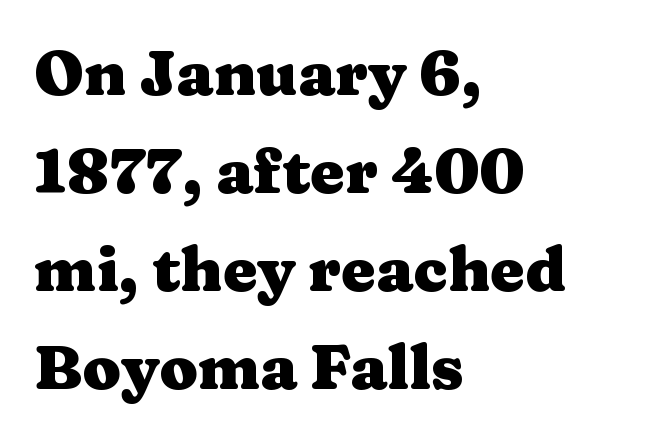
{"serif": "yes", "italic": "no", "bold": "yes", "weight": "heavy", "width": "wide", "stroke_contrast": "medium", "x_height": "medium", "monospaced": "no", "underline": "no", "align": "left", "line_spacing": "normal", "line_spacing_ratio": 1.58, "letter_spacing": "normal", "letter_spacing_em": 0.0, "glyph_px": 62}
